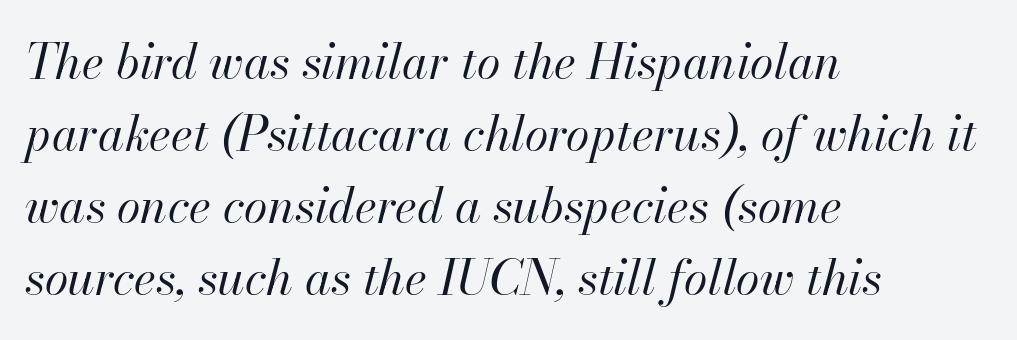
The glyphs look as if they've been sheared to an angle. Vertically, the passage feels balanced, rows spaced as you'd expect. Only glyphs here, with clear space below each row. The typesetter chose a ragged-right arrangement here. Letters have the restrained weight of plain body copy at most. These lines keep a tight, regular rhythm from letter to letter.
